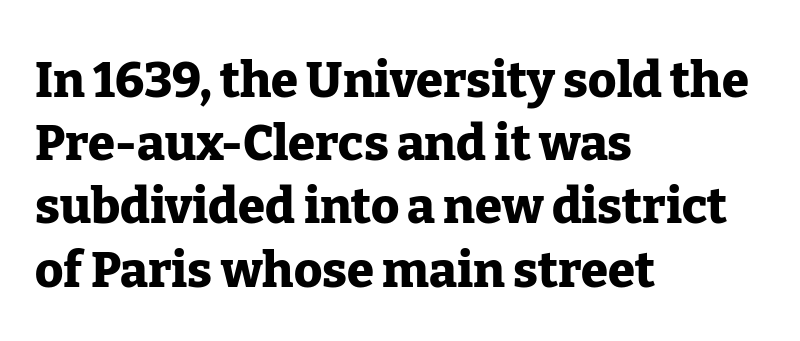
Q: Is the text bold? A: Yes.
Q: Is the text italic (slanted)? A: No, it is upright.
Q: Is the typeface a serif or a sans-serif typeface? A: Serif.
Q: Is the text underlined? A: No.
Q: How is the paragraph aligned? A: Left-aligned.
Q: Is the spacing between letters normal or unusually wide? A: Normal.
Q: Is the spacing between lines tight, normal or loose? A: Normal.
Q: Width (condensed, normal, or wide)? A: Normal.
Q: Stroke contrast? A: Low.
Q: x-height? A: Medium.
Q: Monospaced? A: No.
